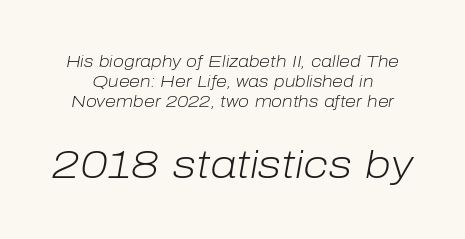
Each stroke keeps to a modest, everyday thickness or less. Do the characters align in a grid? No, the font is proportional. No word sits above an underline. Typesetter's note — lower block bumped up in size, upper block left smaller.
